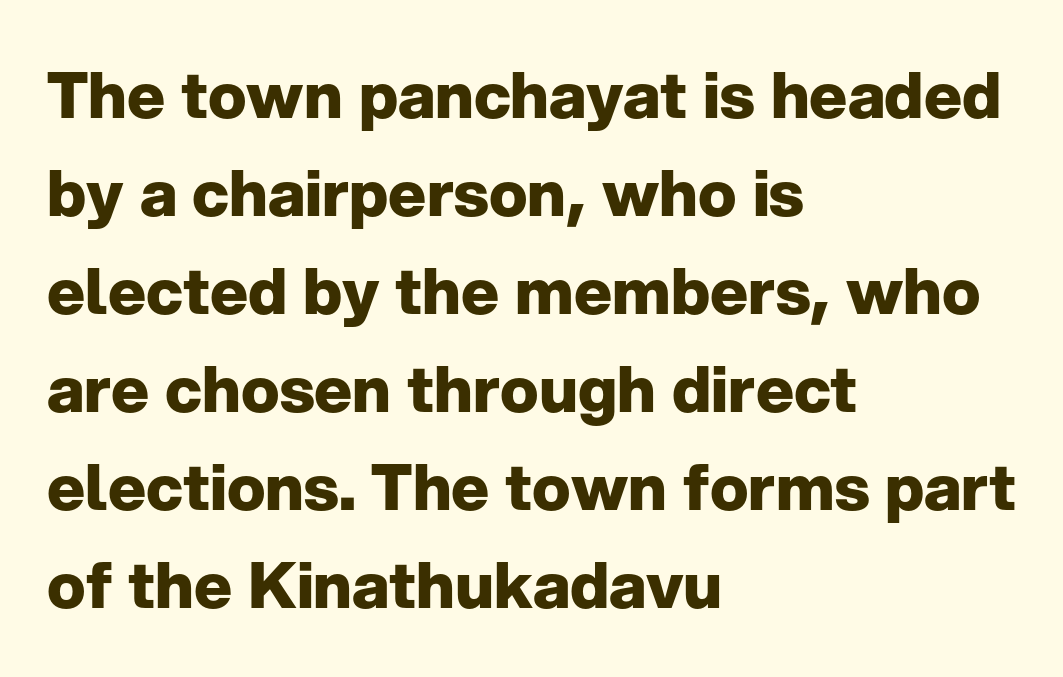
{"serif": "no", "italic": "no", "bold": "yes", "weight": "heavy", "width": "normal", "stroke_contrast": "low", "x_height": "medium", "monospaced": "no", "underline": "no", "align": "left", "line_spacing": "normal", "line_spacing_ratio": 1.53, "letter_spacing": "normal", "letter_spacing_em": 0.0, "glyph_px": 64}
